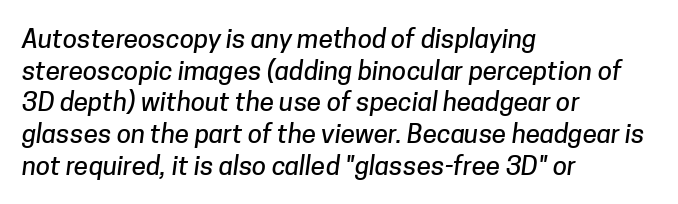
The image shows 26 px text type; set left-aligned, line spacing 1.22x, normal letter spacing, not underlined.
